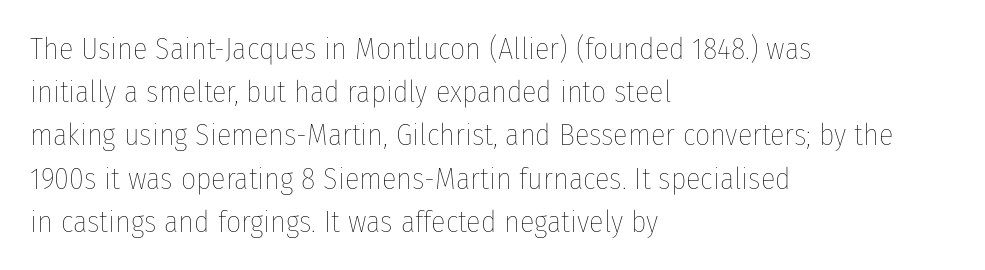
The image shows 30 px thin, condensed type, upright; set left-aligned, normal line spacing (1.44x), normal letter spacing, not underlined; low stroke contrast and a medium x-height.
